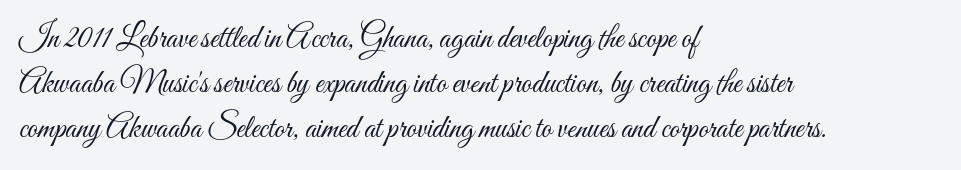
{"bold": "no", "weight": "light", "width": "condensed", "stroke_contrast": "medium", "x_height": "small", "monospaced": "no", "underline": "no", "align": "left", "line_spacing": "normal", "line_spacing_ratio": 1.41, "letter_spacing": "normal", "letter_spacing_em": 0.0, "glyph_px": 32}
